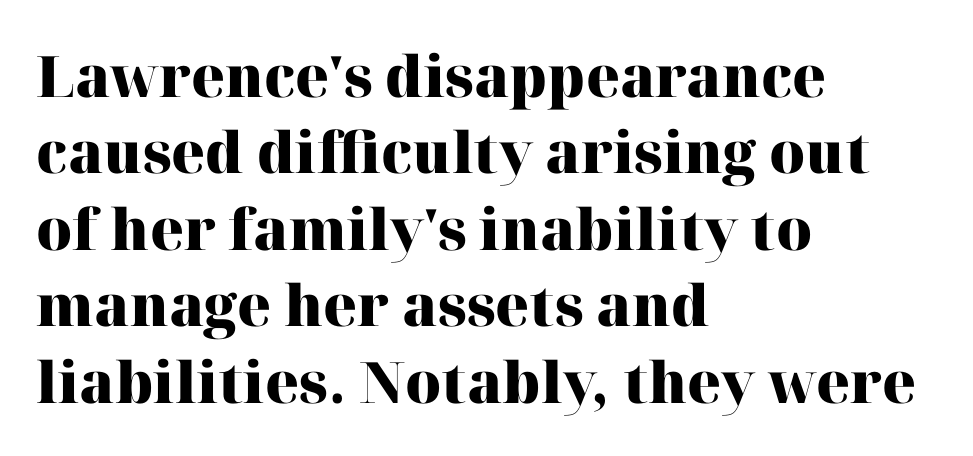
{"serif": "yes", "italic": "no", "bold": "yes", "weight": "heavy", "width": "normal", "stroke_contrast": "high", "x_height": "medium", "monospaced": "no", "underline": "no", "align": "left", "line_spacing": "normal", "line_spacing_ratio": 1.34, "letter_spacing": "normal", "letter_spacing_em": 0.0, "glyph_px": 57}
